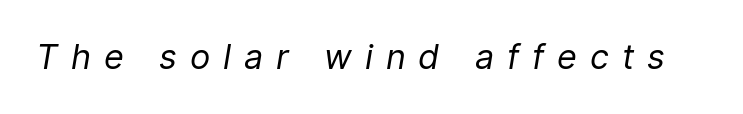
The image shows 34 px regular-weight type, italic (leaning right); set unusually wide letter spacing (+0.38 em), not underlined; low stroke contrast and a medium x-height.
